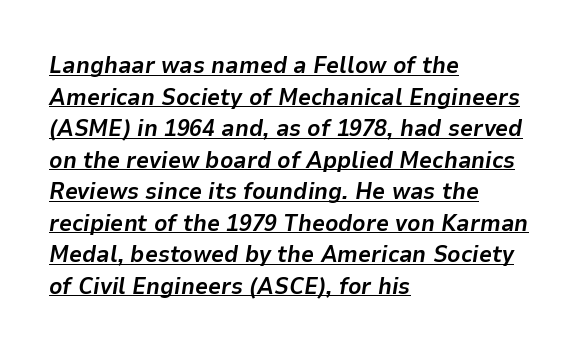
The image shows 23 px bold type, italic (leaning right); set left-aligned, normal line spacing (1.37x), normal letter spacing, underlined.
